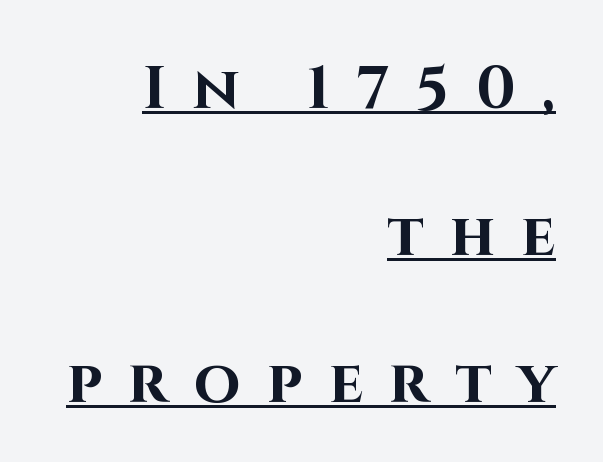
{"serif": "no", "italic": "no", "bold": "yes", "weight": "bold", "width": "normal", "stroke_contrast": "high", "x_height": "large", "monospaced": "no", "underline": "yes", "align": "right", "line_spacing": "loose", "line_spacing_ratio": 2.45, "letter_spacing": "wide", "letter_spacing_em": 0.44, "glyph_px": 60}
